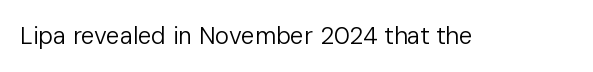
{"italic": "no", "bold": "no", "underline": "no", "letter_spacing": "normal", "letter_spacing_em": 0.0, "glyph_px": 24}
